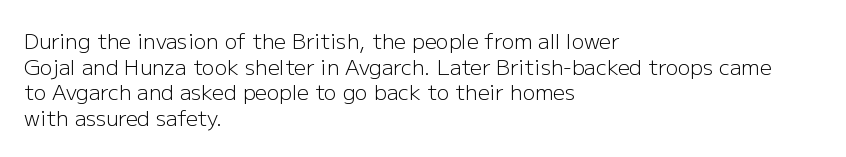
Does extra space separate the letters? No, they use regular spacing. The passage is arranged the way most books set body copy — flush left. The area under the type is left untouched. The face looks like a standard text weight, possibly lighter. Notice how the stems are strictly vertical — no italics here.
